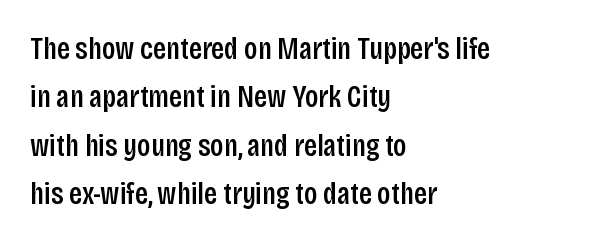
Notice how the stems are strictly vertical — no italics here. Line beginnings align vertically; line endings do not. The space beneath each line is pristine and unruled. Observe the ordinary spacing: letters are neighbours, not strangers. The rendering uses natural spacing where letterforms have individual widths. Weight: semibold (demi).
